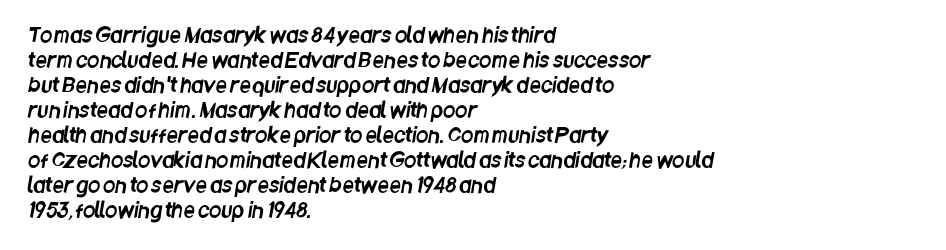
{"underline": "no", "align": "left", "line_spacing": "normal", "line_spacing_ratio": 1.25, "letter_spacing": "normal", "letter_spacing_em": 0.0, "glyph_px": 20}
